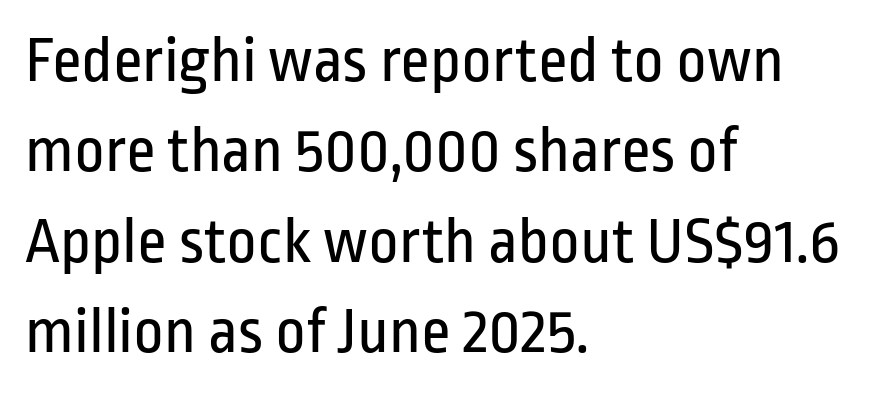
The image shows 66 px regular-weight, condensed sans-serif type, upright; set left-aligned, normal line spacing (1.37x), normal letter spacing, not underlined; low stroke contrast and a medium x-height.
